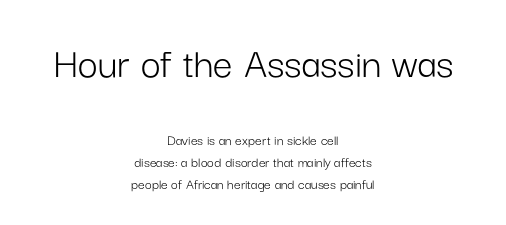
The image shows 44 px light sans-serif type, upright; set centered, normal line spacing (1.46x), normal letter spacing, not underlined; the first (top) block is 2.93x larger; low stroke contrast and a medium x-height.
